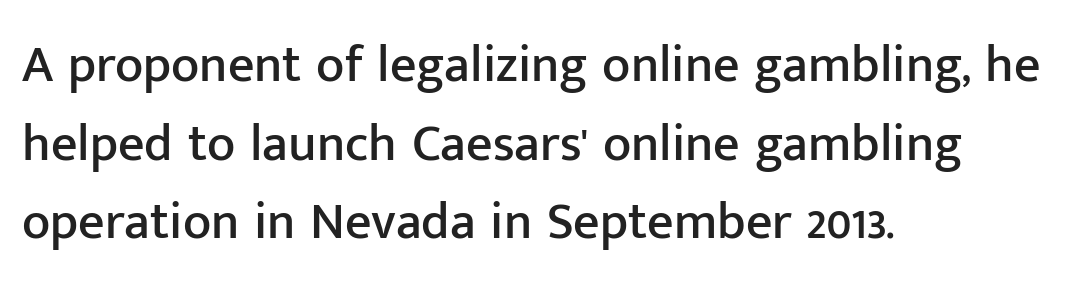
The leading is moderate, giving the passage an even texture. The typesetter chose a ragged-right arrangement here. The face used here is a sans, in the tradition of grotesques and geometrics. Do the letters lean? They stand straight. The letters sit at their default tracking, neither squeezed nor spread. Quick note: underline off.
